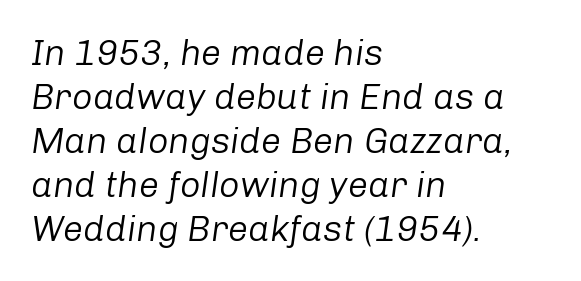
Each line starts at the same left margin while the right side varies. Compared with typical body copy, the letter spacing here is the same. This is not heavy type; no bold has been used. The string is rendered with underlining switched off. Is this a fixed-width face? No — the glyphs have proportional, varying widths.
